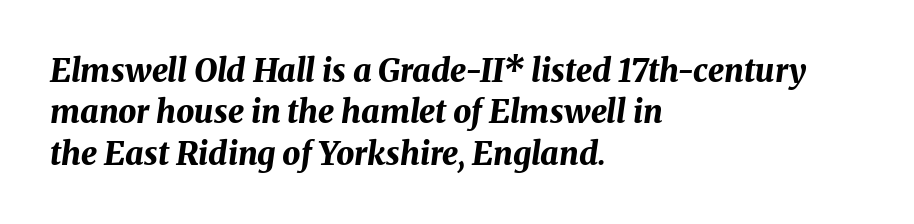
The image shows 32 px bold type, italic (leaning right); set left-aligned, normal line spacing (1.29x), normal letter spacing, not underlined; medium stroke contrast and a medium x-height.
